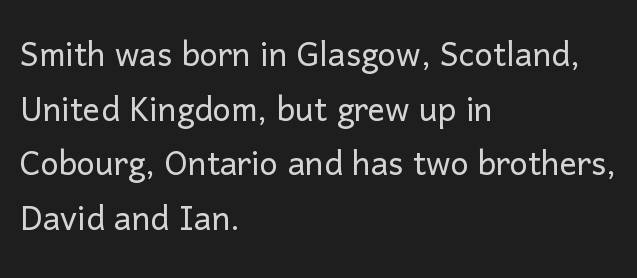
{"serif": "no", "italic": "no", "bold": "no", "weight": "light", "width": "normal", "stroke_contrast": "low", "x_height": "medium", "monospaced": "no", "underline": "no", "align": "left", "line_spacing": "normal", "line_spacing_ratio": 1.27, "letter_spacing": "normal", "letter_spacing_em": 0.0, "glyph_px": 43}
